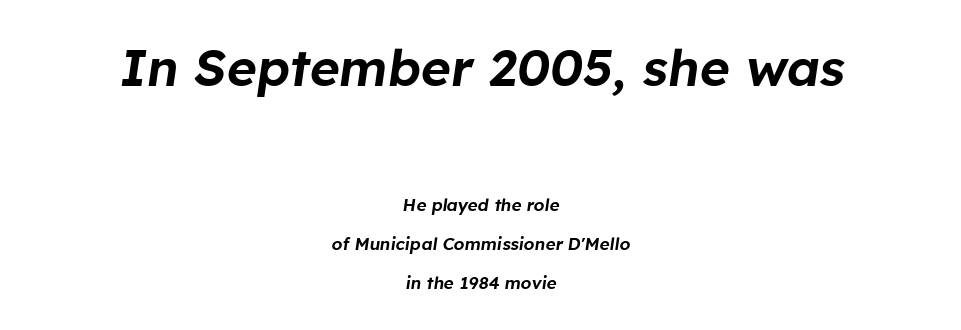
The image shows 51 px text type, italic (leaning right); set centered, loose line spacing (2.31x), normal letter spacing, not underlined; the first (top) block is 3.0x larger; low stroke contrast and a medium x-height.
